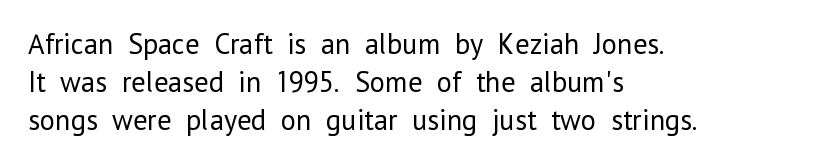
{"serif": "no", "italic": "no", "bold": "no", "weight": "regular", "width": "normal", "stroke_contrast": "low", "x_height": "medium", "monospaced": "no", "underline": "no", "align": "left", "line_spacing": "normal", "line_spacing_ratio": 1.31, "letter_spacing": "normal", "letter_spacing_em": 0.0, "glyph_px": 29}
